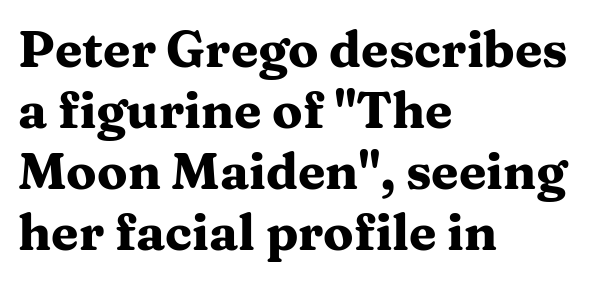
The image shows 50 px heavy, wide serif type, upright; set left-aligned, line spacing 1.22x, normal letter spacing, not underlined; medium stroke contrast and a medium x-height.
